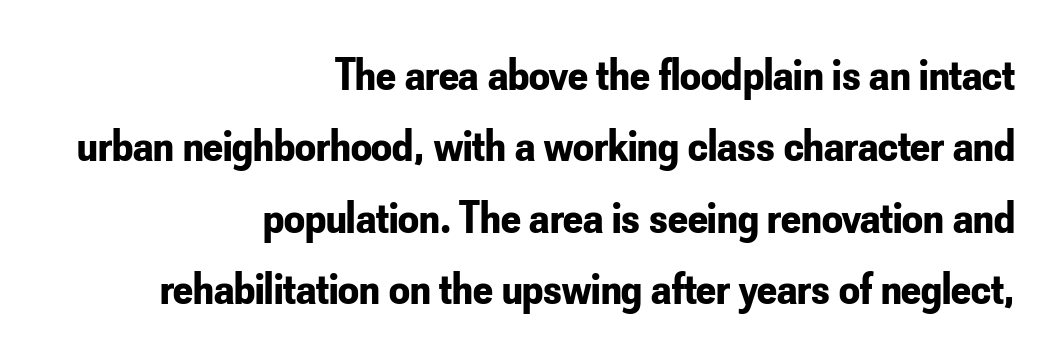
{"serif": "no", "italic": "no", "bold": "yes", "weight": "bold", "width": "condensed", "stroke_contrast": "low", "x_height": "small", "monospaced": "no", "underline": "no", "align": "right", "line_spacing": "normal", "line_spacing_ratio": 1.55, "letter_spacing": "normal", "letter_spacing_em": 0.0, "glyph_px": 46}
